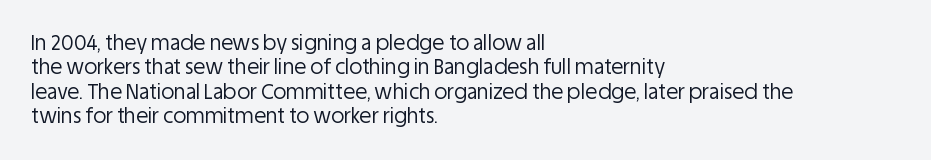
These lines keep a tight, regular rhythm from letter to letter. In CSS terms this would be text-align: left. Weight: in the light-to-regular range. This is roman type, the default non-slanted kind. Decoration check: the copy has no underline.
